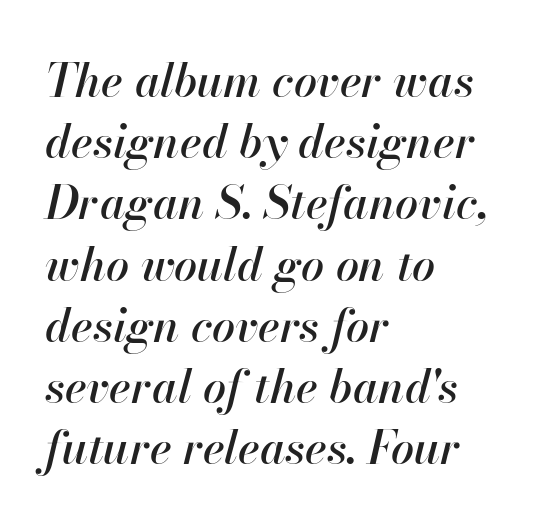
The lettering tilts uniformly, giving the passage an italic look. Think of a printed novel: that variable character pitch is what you see here. Compared with typical paragraphs, the rows here are spaced about the same. Letter spacing: default.
